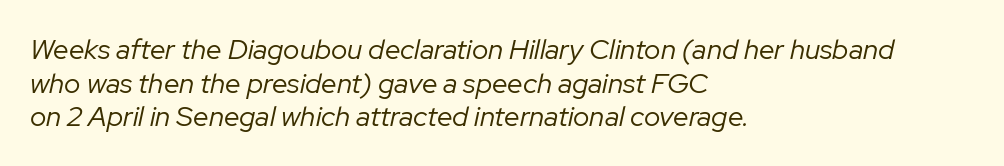
Q: Is the text bold? A: No.
Q: Is the text italic (slanted)? A: Yes, it leans right by about 12 degrees.
Q: Is the text underlined? A: No.
Q: How is the paragraph aligned? A: Left-aligned.
Q: Is the spacing between letters normal or unusually wide? A: Normal.
Q: Width (condensed, normal, or wide)? A: Normal.
Q: Stroke contrast? A: Low.
Q: x-height? A: Medium.
Q: Monospaced? A: No.
